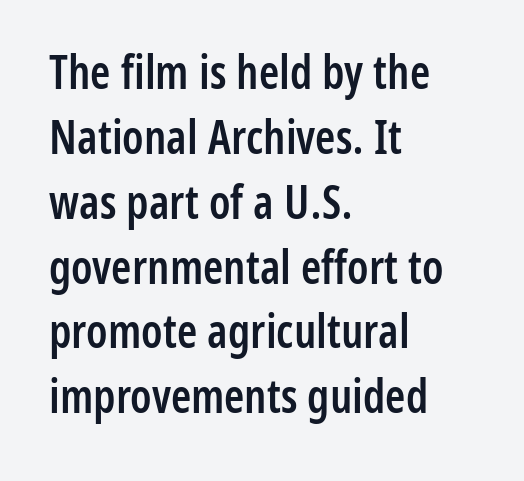
The image shows 46 px semibold, condensed sans-serif type, upright; set left-aligned, normal line spacing (1.41x), normal letter spacing, not underlined; low stroke contrast and a medium x-height.
